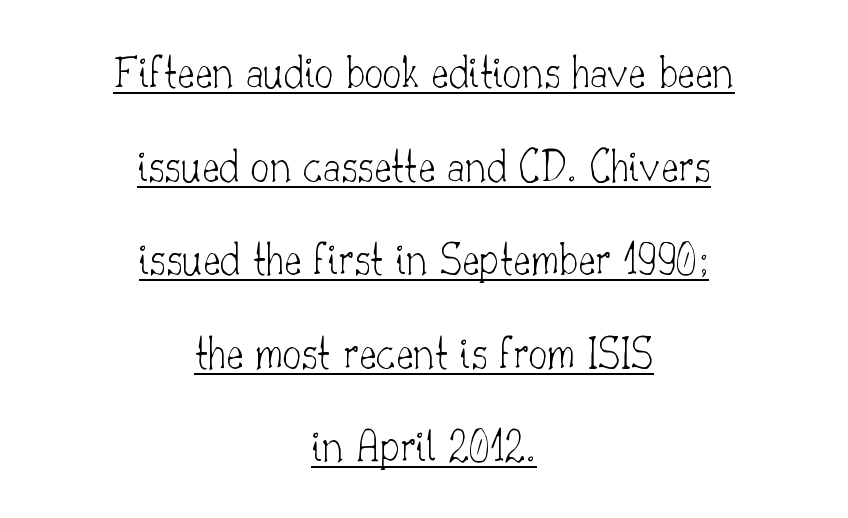
{"serif": "yes", "italic": "no", "bold": "no", "weight": "thin", "width": "normal", "stroke_contrast": "low", "x_height": "small", "monospaced": "no", "underline": "yes", "align": "center", "line_spacing": "loose", "line_spacing_ratio": 1.99, "letter_spacing": "normal", "letter_spacing_em": 0.0, "glyph_px": 47}
